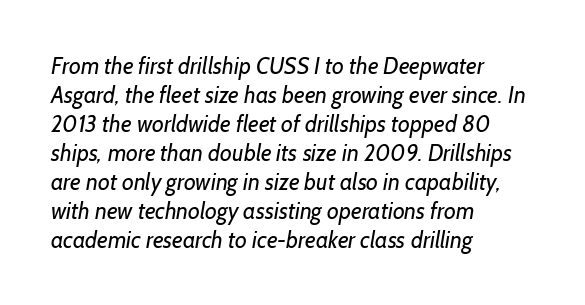
Q: Is the text bold? A: No.
Q: Is the text underlined? A: No.
Q: How is the paragraph aligned? A: Left-aligned.
Q: Is the spacing between letters normal or unusually wide? A: Normal.
Q: Is the spacing between lines tight, normal or loose? A: Normal.
